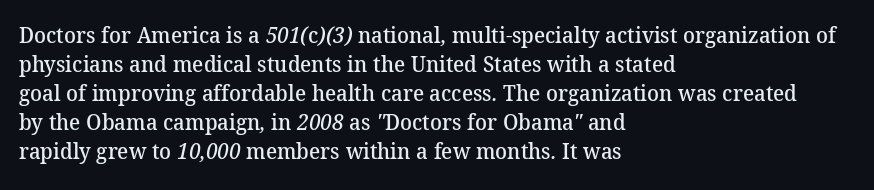
{"bold": "semi", "underline": "no", "align": "left", "line_spacing": "normal", "line_spacing_ratio": 1.32, "letter_spacing": "normal", "letter_spacing_em": 0.0, "glyph_px": 22}
